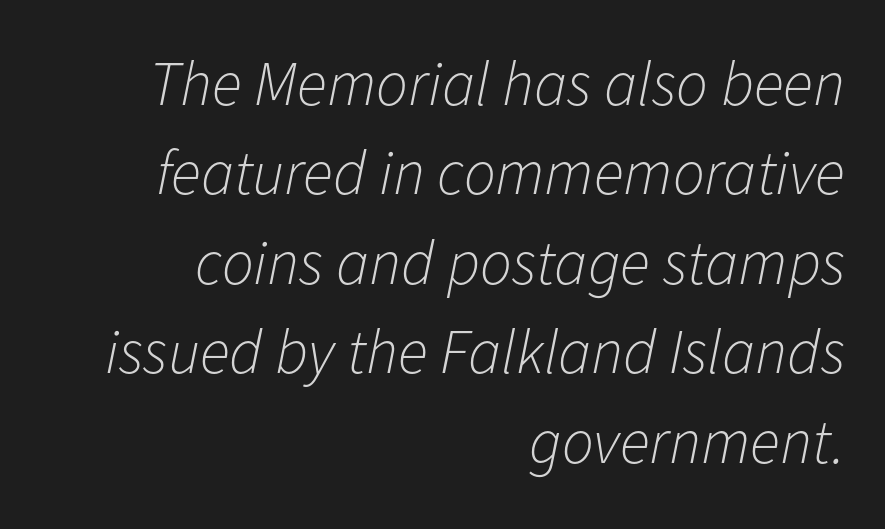
The image shows 63 px light type, italic (leaning right); set right-aligned, normal line spacing (1.42x), normal letter spacing, not underlined; low stroke contrast and a medium x-height.
